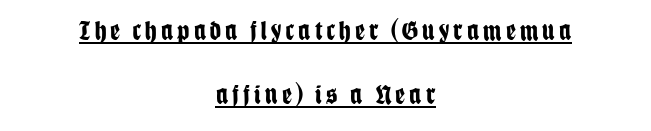
The image shows 27 px bold type, upright; set centered, loose line spacing (2.38x), underlined.
